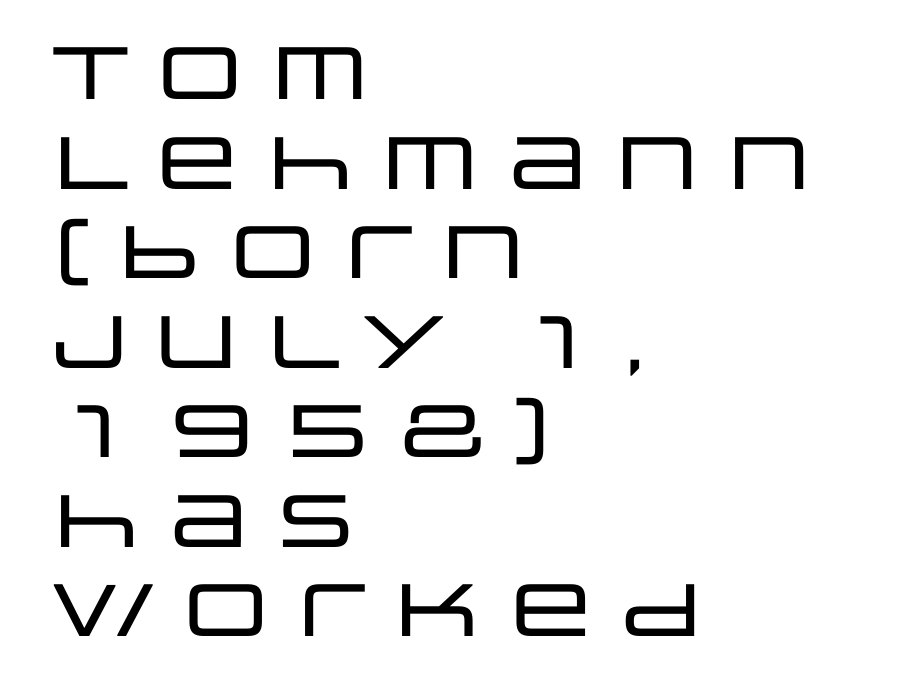
The image shows 74 px wide sans-serif type, upright; set left-aligned, line spacing 1.21x, normal letter spacing, not underlined; low stroke contrast and a large x-height.
